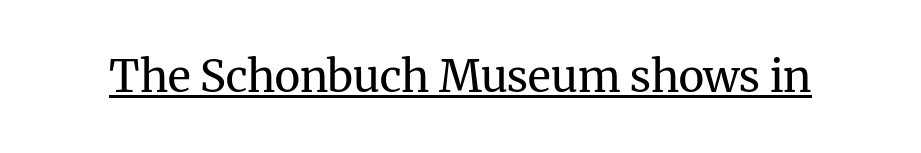
The image shows 44 px regular-weight serif type, upright; set normal letter spacing, underlined; medium stroke contrast and a medium x-height.
